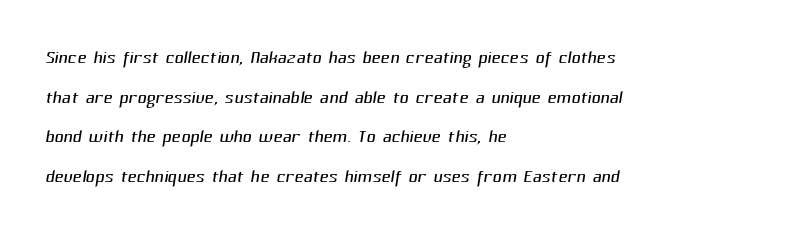
{"bold": "no", "underline": "no", "align": "left", "line_spacing": "normal", "line_spacing_ratio": 1.59, "letter_spacing": "normal", "letter_spacing_em": 0.0, "glyph_px": 25}
